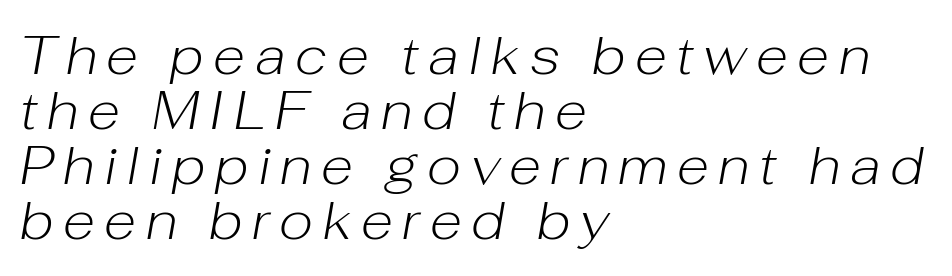
The image shows 53 px light type, italic (leaning right); set left-aligned, tight line spacing (1.04x), not underlined; low stroke contrast and a medium x-height.
